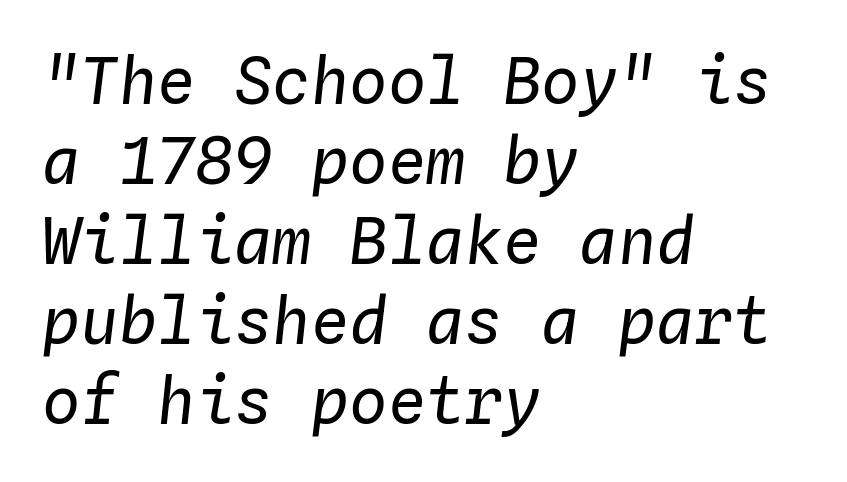
{"italic": "yes", "lean": "right", "slant_degrees": 4, "bold": "no", "weight": "regular", "width": "normal", "stroke_contrast": "low", "x_height": "medium", "monospaced": "yes", "underline": "no", "align": "left", "line_spacing": "normal", "line_spacing_ratio": 1.25, "letter_spacing": "normal", "letter_spacing_em": 0.0, "glyph_px": 64}
